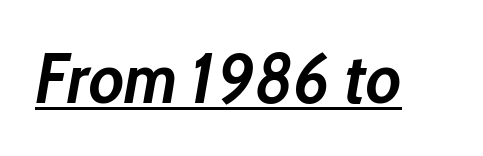
{"italic": "yes", "lean": "right", "slant_degrees": 10, "bold": "yes", "weight": "semibold", "width": "condensed", "stroke_contrast": "low", "x_height": "medium", "monospaced": "no", "underline": "yes", "letter_spacing": "normal", "letter_spacing_em": 0.0, "glyph_px": 70}
